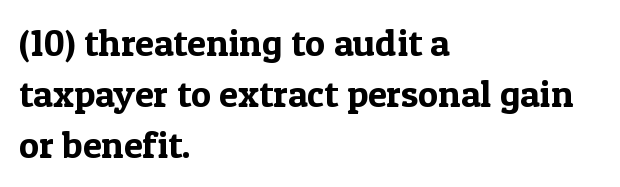
{"serif": "yes", "italic": "no", "width": "normal", "x_height": "medium", "monospaced": "no", "underline": "no", "align": "left", "line_spacing": "normal", "line_spacing_ratio": 1.34, "letter_spacing": "normal", "letter_spacing_em": 0.0, "glyph_px": 38}
